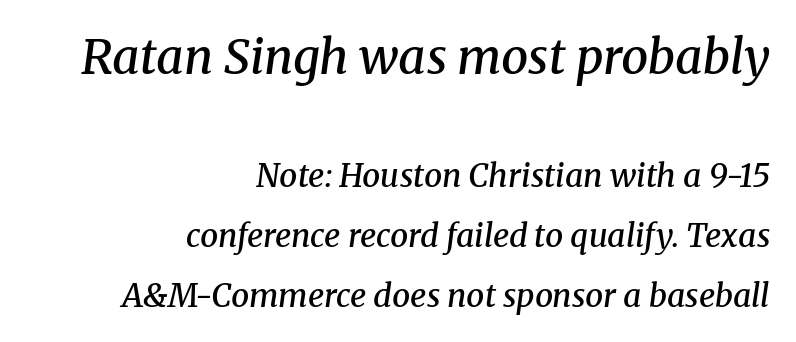
Q: Is the text bold? A: Semi-bold.
Q: Is the text italic (slanted)? A: Yes, it leans right by about 8 degrees.
Q: Is the typeface a serif or a sans-serif typeface? A: Serif.
Q: Is the text underlined? A: No.
Q: How is the paragraph aligned? A: Right-aligned.
Q: Is the spacing between letters normal or unusually wide? A: Normal.
Q: Which block of text is set in a larger size, the first (top) or the second (bottom)? A: The first (top) one.
Q: Width (condensed, normal, or wide)? A: Normal.
Q: Stroke contrast? A: Medium.
Q: x-height? A: Medium.
Q: Monospaced? A: No.
